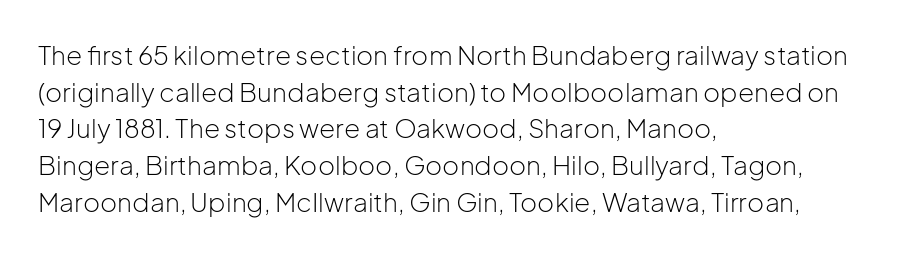
{"italic": "no", "bold": "no", "underline": "no", "align": "left", "line_spacing": "normal", "line_spacing_ratio": 1.41, "letter_spacing": "normal", "letter_spacing_em": 0.0, "glyph_px": 26}
